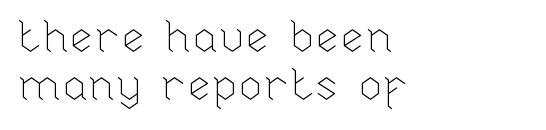
The image shows 45 px thin type, upright; set left-aligned, tight line spacing (1.07x), normal letter spacing, not underlined; low stroke contrast and a medium x-height.
